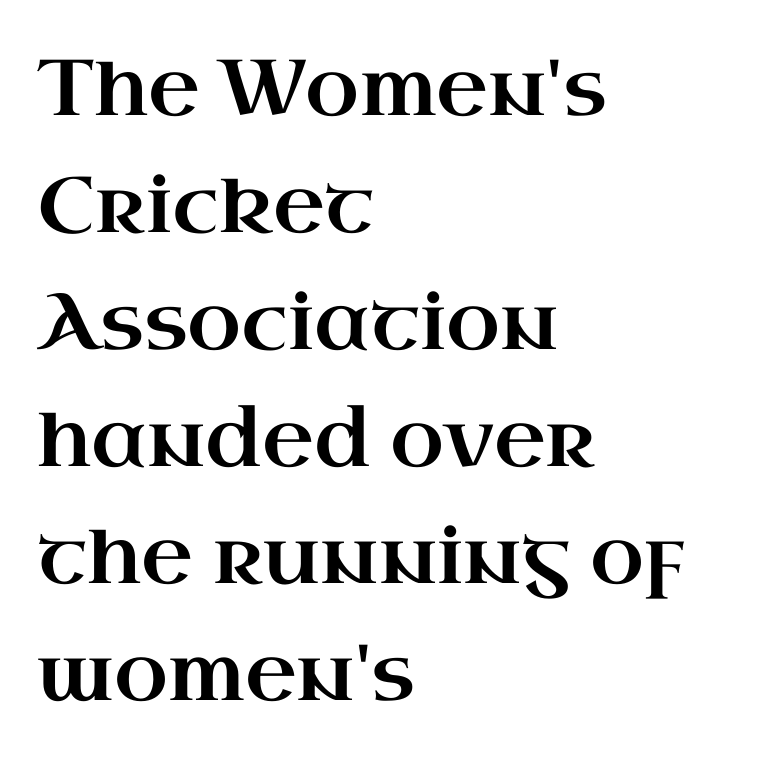
Q: Is the text italic (slanted)? A: No, it is upright.
Q: Is the typeface a serif or a sans-serif typeface? A: Serif.
Q: Is the text underlined? A: No.
Q: How is the paragraph aligned? A: Left-aligned.
Q: Is the spacing between letters normal or unusually wide? A: Normal.
Q: Is the spacing between lines tight, normal or loose? A: Normal.
Q: Width (condensed, normal, or wide)? A: Wide.
Q: Stroke contrast? A: High.
Q: x-height? A: Small.
Q: Monospaced? A: No.
